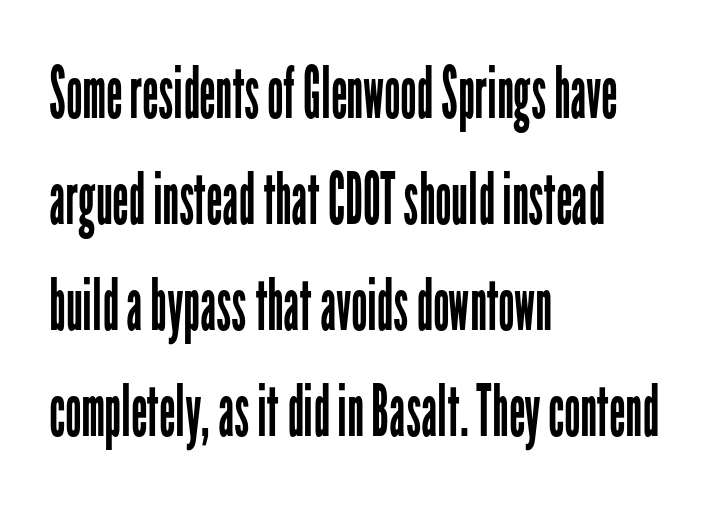
{"serif": "no", "italic": "no", "bold": "no", "weight": "regular", "width": "condensed", "stroke_contrast": "low", "x_height": "medium", "monospaced": "no", "underline": "no", "align": "left", "line_spacing": "normal", "line_spacing_ratio": 1.47, "letter_spacing": "normal", "letter_spacing_em": 0.0, "glyph_px": 72}
